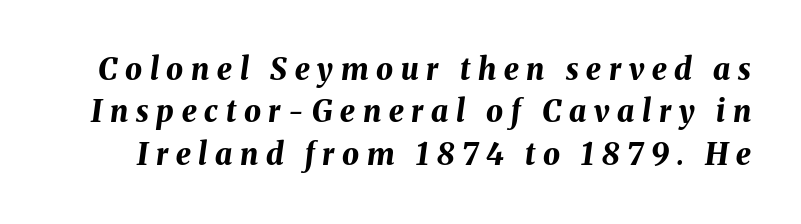
Q: Is the text bold? A: Yes.
Q: Is the text italic (slanted)? A: Yes, it leans right by about 8 degrees.
Q: Is the text underlined? A: No.
Q: Is the spacing between letters normal or unusually wide? A: Unusually wide.
Q: Is the spacing between lines tight, normal or loose? A: Normal.
Q: Width (condensed, normal, or wide)? A: Normal.
Q: Stroke contrast? A: Medium.
Q: x-height? A: Medium.
Q: Monospaced? A: No.
